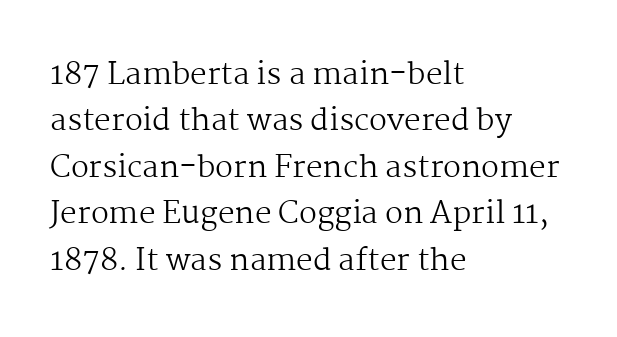
Alignment: flush left. This rendering employs a face with finishing strokes, i.e., a serif. Unbolded letterforms with no extra heft. Think of a printed novel: that variable character pitch is what you see here.
